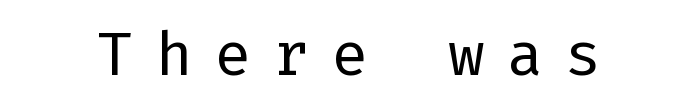
Q: Is the text bold? A: No.
Q: Is the text italic (slanted)? A: No, it is upright.
Q: Is the typeface a serif or a sans-serif typeface? A: Sans-serif.
Q: Is the text underlined? A: No.
Q: Is the spacing between letters normal or unusually wide? A: Unusually wide.
Q: Width (condensed, normal, or wide)? A: Normal.
Q: Stroke contrast? A: Low.
Q: x-height? A: Medium.
